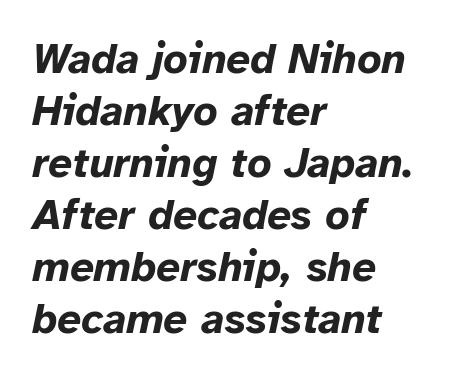
{"italic": "yes", "lean": "right", "slant_degrees": 12, "bold": "yes", "weight": "bold", "width": "normal", "stroke_contrast": "low", "x_height": "medium", "monospaced": "no", "underline": "no", "align": "left", "line_spacing_ratio": 1.24, "letter_spacing": "normal", "letter_spacing_em": 0.0, "glyph_px": 42}
